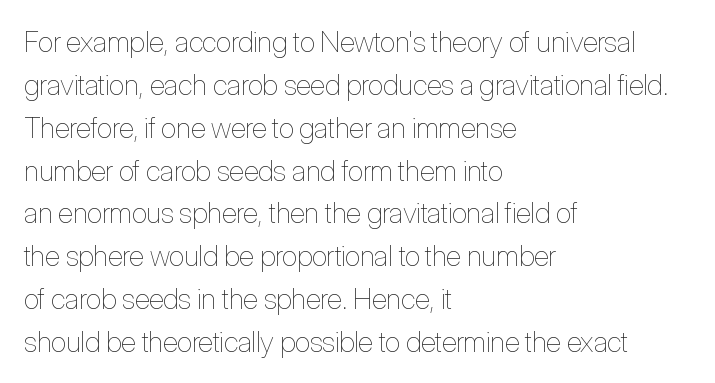
Notice how descenders clear the ascenders below comfortably — that's standard leading. The setting favours the left margin, as ordinary paragraphs usually do. A typesetter would call this zero additional tracking. The face looks like a standard text weight, possibly lighter.
